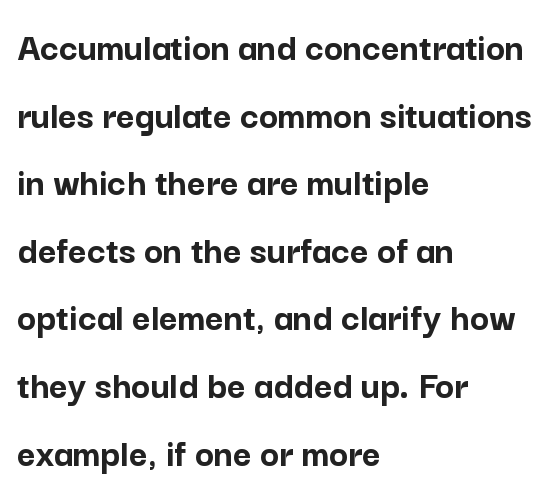
Q: Is the text bold? A: Yes.
Q: Is the text italic (slanted)? A: No, it is upright.
Q: Is the typeface a serif or a sans-serif typeface? A: Sans-serif.
Q: Is the text underlined? A: No.
Q: How is the paragraph aligned? A: Left-aligned.
Q: Is the spacing between letters normal or unusually wide? A: Normal.
Q: Is the spacing between lines tight, normal or loose? A: Normal.
Q: Width (condensed, normal, or wide)? A: Normal.
Q: Stroke contrast? A: Low.
Q: x-height? A: Medium.
Q: Monospaced? A: No.
